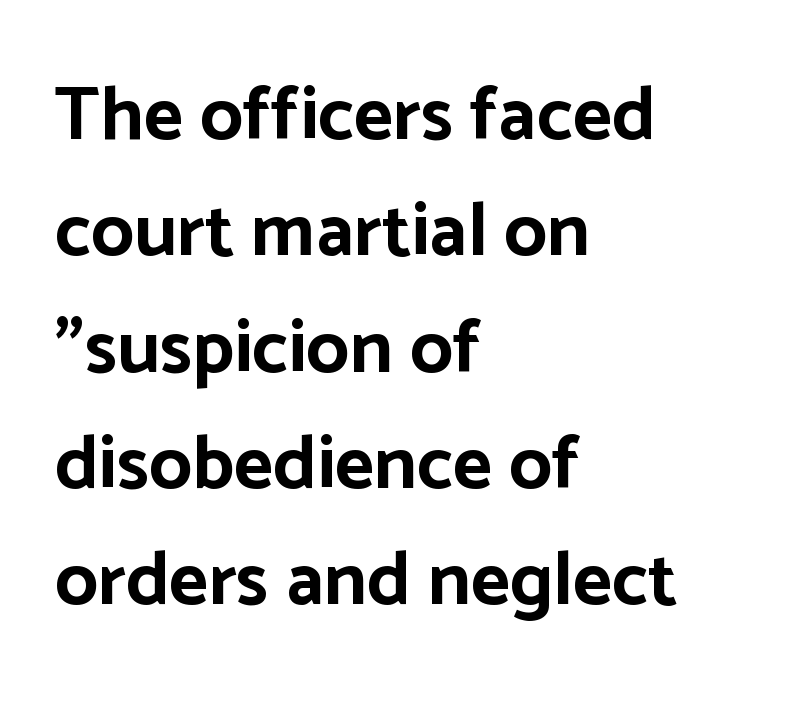
{"serif": "no", "italic": "no", "bold": "yes", "weight": "bold", "width": "normal", "stroke_contrast": "low", "x_height": "medium", "monospaced": "no", "underline": "no", "align": "left", "line_spacing": "normal", "line_spacing_ratio": 1.53, "letter_spacing": "normal", "letter_spacing_em": 0.0, "glyph_px": 76}
